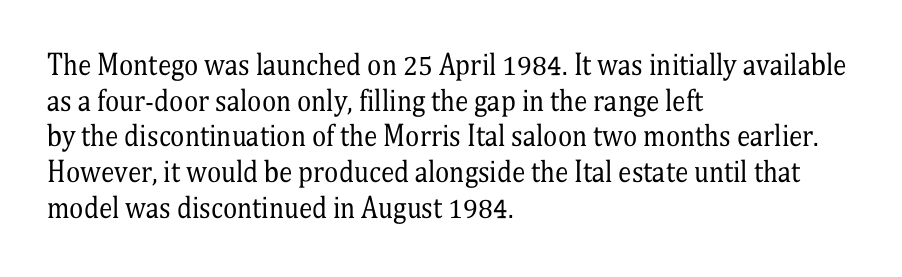
The image shows 27 px text type, upright; set left-aligned, normal line spacing (1.32x), normal letter spacing, not underlined.
